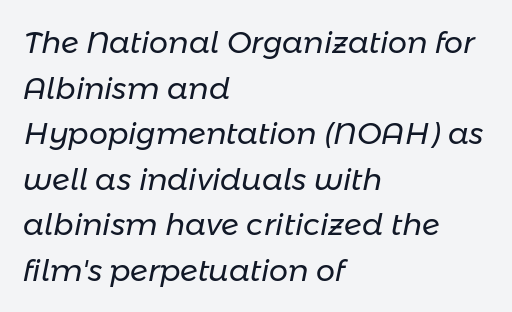
A classic flush-left, rag-right setting is used for this passage. The vertical gap from one line to the next is medium. The typesetting does not lean heavy: it is not bold. Plain, unruled lines of type. Short note: letters normally spaced. Observe the lean: these are italic letterforms.
